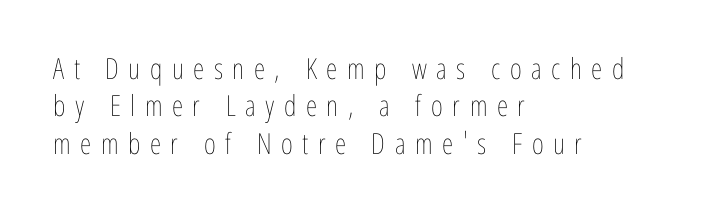
The image shows 29 px thin, condensed type, upright; set left-aligned, normal line spacing (1.29x), unusually wide letter spacing (+0.33 em), not underlined; low stroke contrast and a medium x-height.
